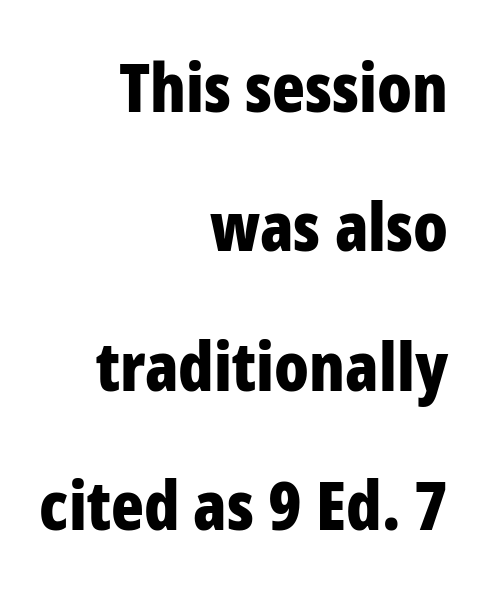
{"serif": "no", "italic": "no", "bold": "yes", "weight": "bold", "width": "condensed", "stroke_contrast": "low", "x_height": "medium", "monospaced": "no", "underline": "no", "align": "right", "line_spacing": "loose", "line_spacing_ratio": 2.05, "letter_spacing": "normal", "letter_spacing_em": 0.0, "glyph_px": 68}
